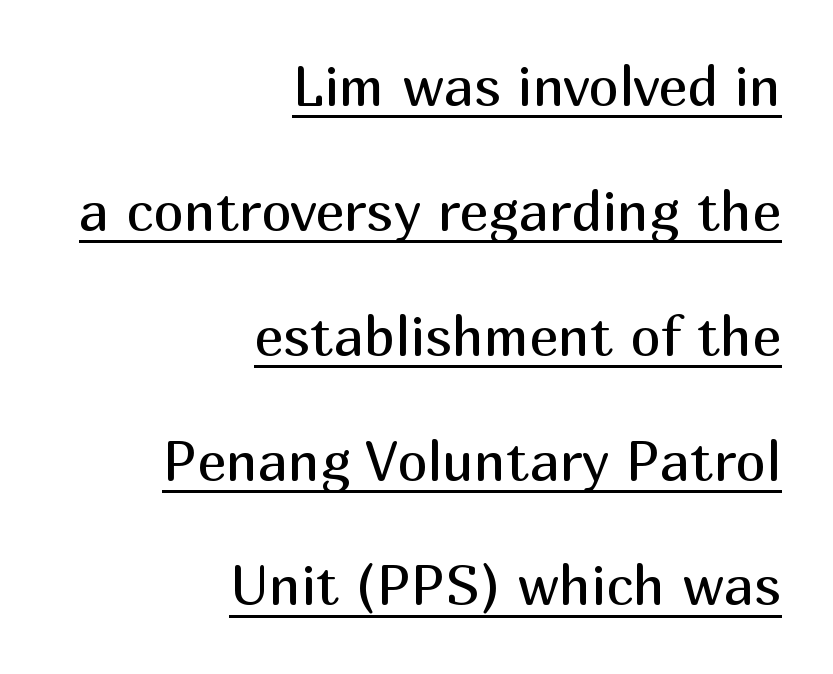
{"serif": "no", "italic": "no", "bold": "no", "weight": "regular", "width": "normal", "stroke_contrast": "medium", "x_height": "medium", "monospaced": "no", "underline": "yes", "align": "right", "line_spacing": "loose", "line_spacing_ratio": 2.27, "letter_spacing": "normal", "letter_spacing_em": 0.0, "glyph_px": 55}
